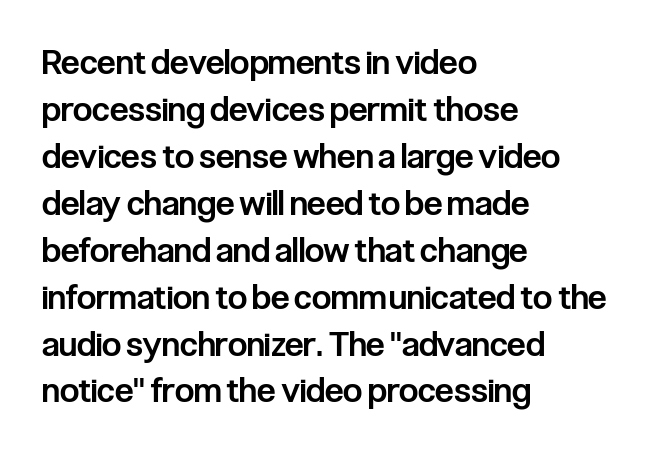
{"serif": "no", "italic": "no", "bold": "semi", "weight": "semibold", "width": "condensed", "stroke_contrast": "low", "x_height": "medium", "monospaced": "no", "underline": "no", "align": "left", "line_spacing": "normal", "line_spacing_ratio": 1.38, "letter_spacing": "normal", "letter_spacing_em": 0.0, "glyph_px": 34}
